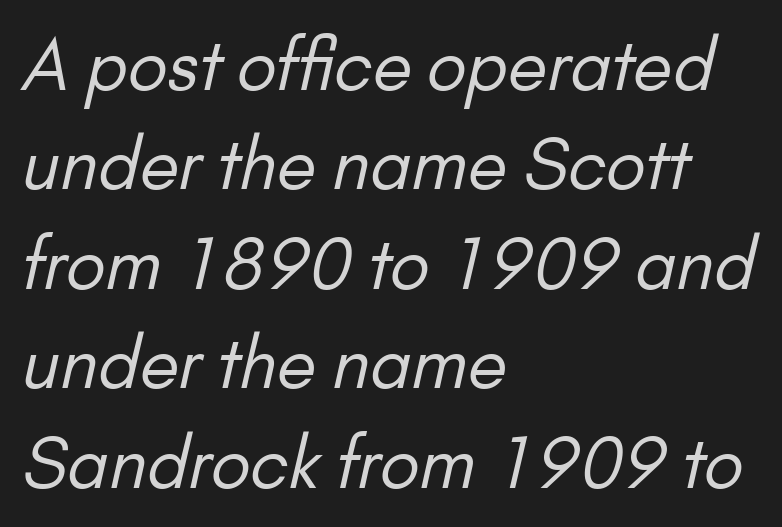
{"serif": "no", "bold": "no", "weight": "regular", "width": "normal", "stroke_contrast": "low", "x_height": "small", "monospaced": "no", "underline": "no", "align": "left", "line_spacing": "normal", "line_spacing_ratio": 1.4, "letter_spacing": "normal", "letter_spacing_em": 0.0, "glyph_px": 71}
